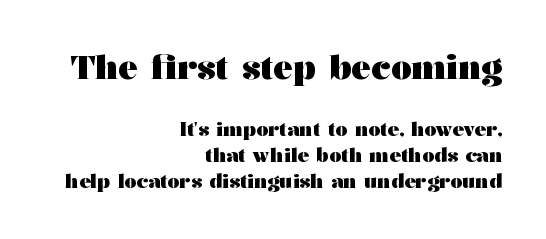
{"serif": "yes", "italic": "no", "bold": "yes", "weight": "heavy", "width": "wide", "stroke_contrast": "medium", "x_height": "medium", "monospaced": "no", "underline": "no", "align": "right", "line_spacing": "normal", "line_spacing_ratio": 1.38, "letter_spacing": "normal", "letter_spacing_em": 0.0, "larger_block": "first", "size_ratio": 1.74, "glyph_px": 33}
